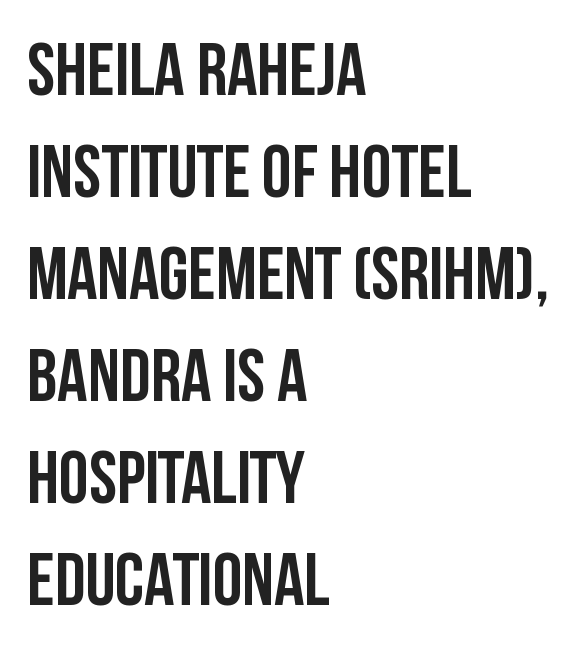
These lines are rendered in a variable-pitch font. Nope, no serifs anywhere on these letters. The line texture is even and compact thanks to regular tracking. A roman cut, with each character standing at attention. The space beneath each line is pristine and unruled. This rendering uses left alignment, leaving the right contour irregular.
